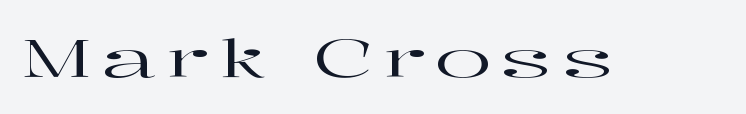
The image shows 53 px wide serif type, upright; set not underlined; high stroke contrast and a medium x-height.
